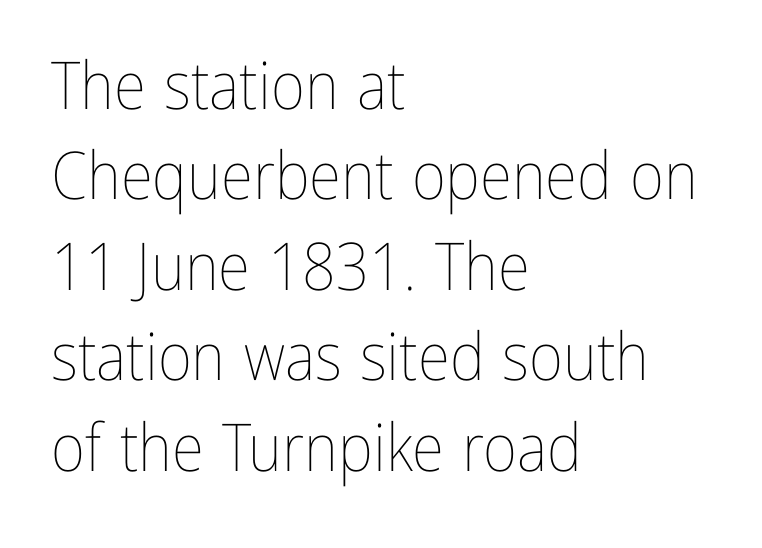
Compared with typical paragraphs, the rows here are spaced about the same. The baseline area is clear. The typesetter chose a ragged-right arrangement here. Ordinary non-slanted type is in use. On a weight scale, this lands at 450 or below.
